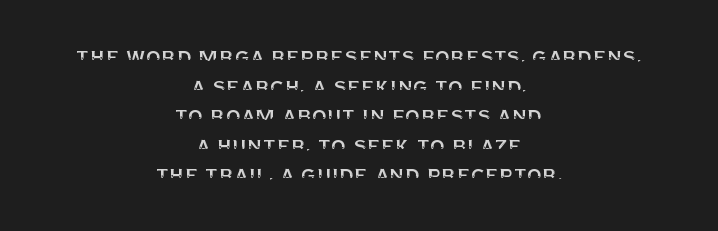
Default kerning and tracking; the words read as compact shapes. Clear beneath every line of the passage. Where is the straight margin? There isn't one; the lines are centered. Notice how the stems are strictly vertical — no italics here.
